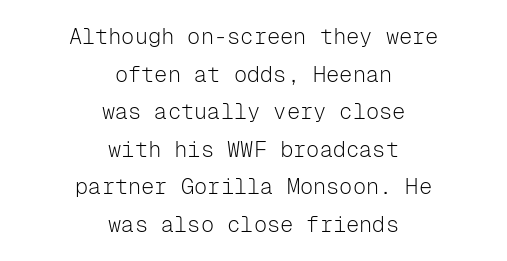
{"italic": "no", "bold": "no", "underline": "no", "align": "center", "line_spacing_ratio": 1.71, "letter_spacing": "normal", "letter_spacing_em": 0.0, "glyph_px": 22}
